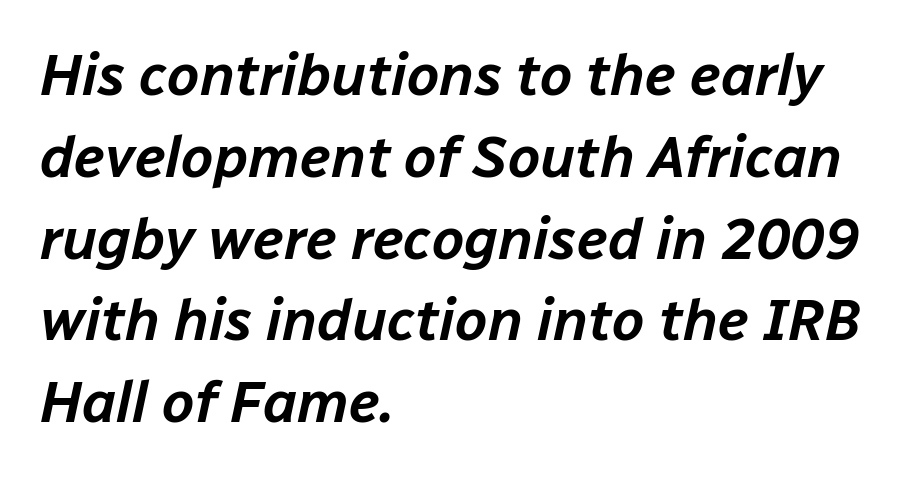
The letters sit at their default tracking, neither squeezed nor spread. Each row of text sits above clean, open space. Emphasis-style slanted type is in use. You could not count columns in this text — the font is proportionally spaced. Casual observation: everything's shoved over to the left.
